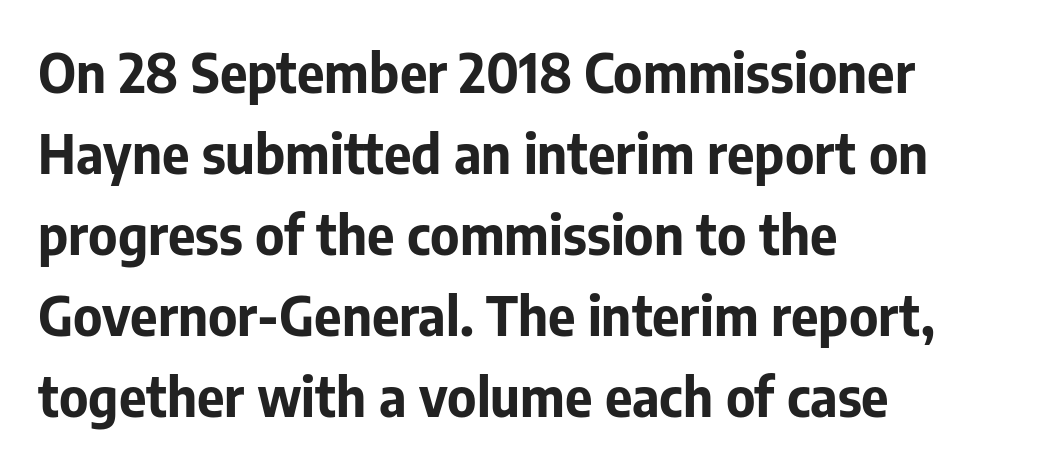
Q: Is the text bold? A: Yes.
Q: Is the text italic (slanted)? A: No, it is upright.
Q: Is the typeface a serif or a sans-serif typeface? A: Sans-serif.
Q: Is the text underlined? A: No.
Q: How is the paragraph aligned? A: Left-aligned.
Q: Is the spacing between letters normal or unusually wide? A: Normal.
Q: Is the spacing between lines tight, normal or loose? A: Normal.
Q: Width (condensed, normal, or wide)? A: Normal.
Q: Stroke contrast? A: Low.
Q: x-height? A: Medium.
Q: Monospaced? A: No.
